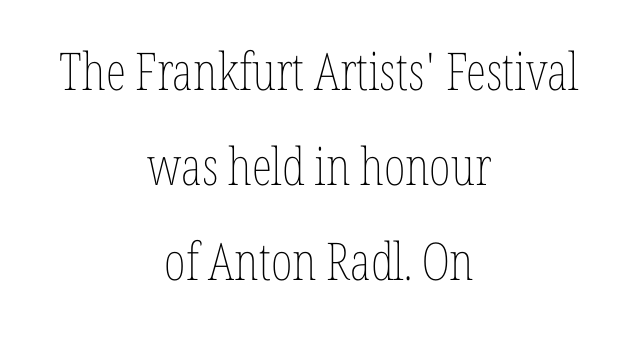
Clear beneath every line of the passage. The lettering holds an erect, upright posture throughout. Stems here are at most as thick as an everyday book face. Short and long lines alike share a common midpoint.
